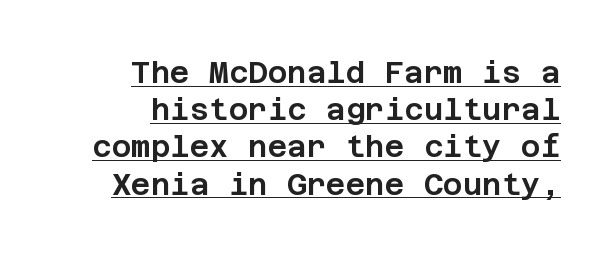
This rendering features underlined lettering. Line endings align vertically; line beginnings do not. Look at the bottom of the vertical strokes: they stop flat, with no serifs. The typography opts for an upright posture over an oblique one.
